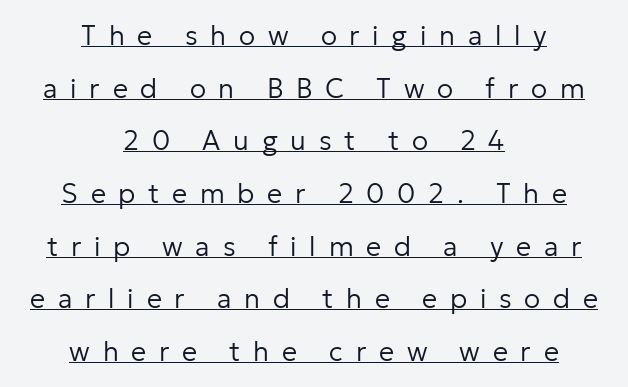
The image shows 27 px text type, upright; set centered, loose line spacing (1.95x), unusually wide letter spacing (+0.47 em), underlined.
